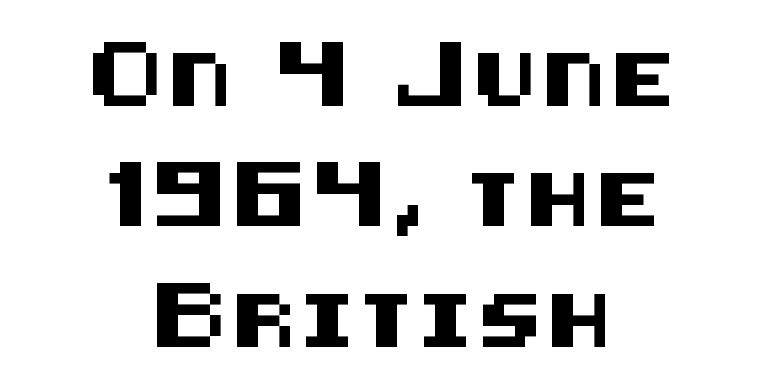
Quick note: interline space is abundant. The whitespace from short lines is split evenly between both sides. Examine the stroke ends and you'll find no serifs. The foot of each line stays bare and open. In terms of posture, this sample is upright.
